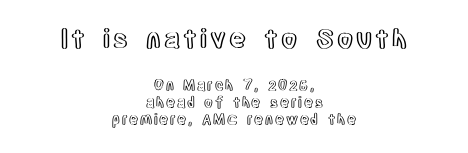
Posture: upright roman. The specimen omits any rule beneath the text block's lines. Top chunk: large. Bottom chunk: small. Each line is balanced around a shared central axis.
